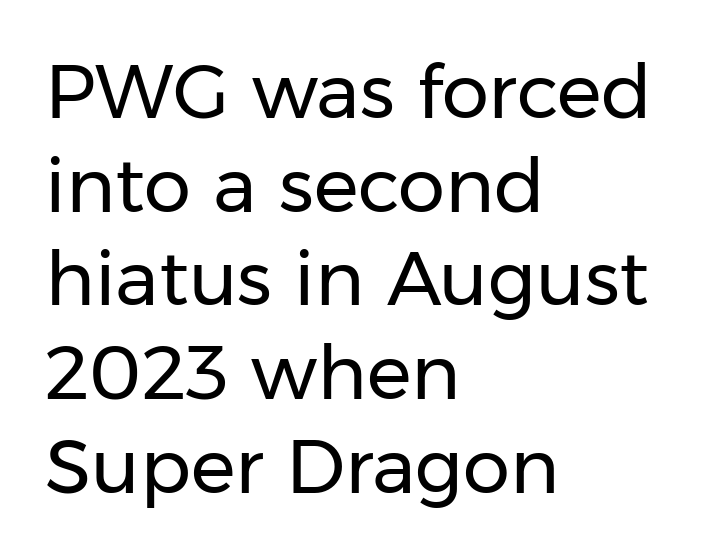
{"serif": "no", "italic": "no", "bold": "no", "weight": "regular", "width": "normal", "stroke_contrast": "low", "x_height": "medium", "monospaced": "no", "underline": "no", "align": "left", "line_spacing": "normal", "line_spacing_ratio": 1.25, "letter_spacing": "normal", "letter_spacing_em": 0.0, "glyph_px": 75}
